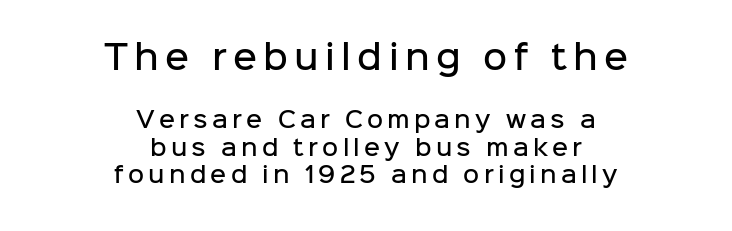
This is sans-serif lettering, the kind often seen on screens and signage. The rag falls on both sides of this text block equally. Size contrast runs from large at the top to small at the bottom. Do the characters align in a grid? No, the font is proportional.
